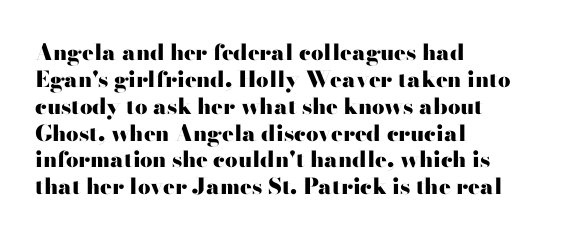
{"italic": "no", "bold": "yes", "underline": "no", "align": "left", "line_spacing_ratio": 1.22, "letter_spacing": "normal", "letter_spacing_em": 0.0, "glyph_px": 22}
